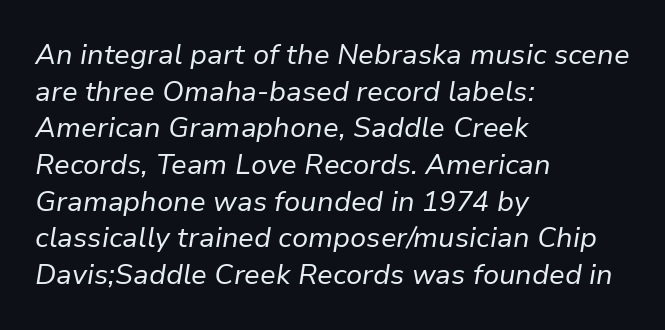
The face used here is proportionally spaced, like ordinary book or web type. Typeset ragged right — the left edge is the straight one. Evenly set lines give the paragraph a standard silhouette. Honestly, the letter spacing is just normal — you wouldn't notice it. The axis of the letterforms is tilted away from vertical. Descenders hang freely into open space.
